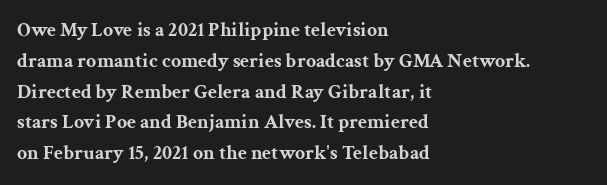
Q: Is the text bold? A: Yes.
Q: Is the text italic (slanted)? A: No, it is upright.
Q: Is the text underlined? A: No.
Q: How is the paragraph aligned? A: Left-aligned.
Q: Is the spacing between letters normal or unusually wide? A: Normal.
Q: Is the spacing between lines tight, normal or loose? A: Normal.
